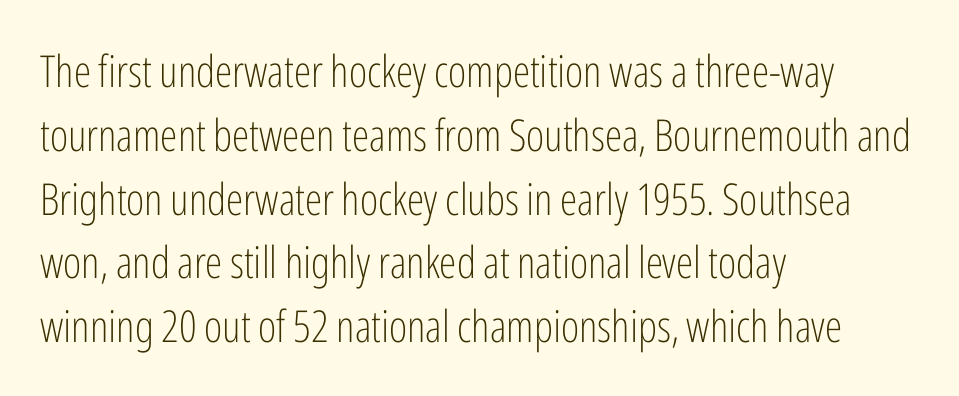
These lines sit exactly where default settings would place them. Alignment: flush left. To sum up the face: it is a sans, with no serifs. The passage shown is typed in a proportional face where columns would drift. Here the glyphs are tracked normally, forming tight word shapes.
